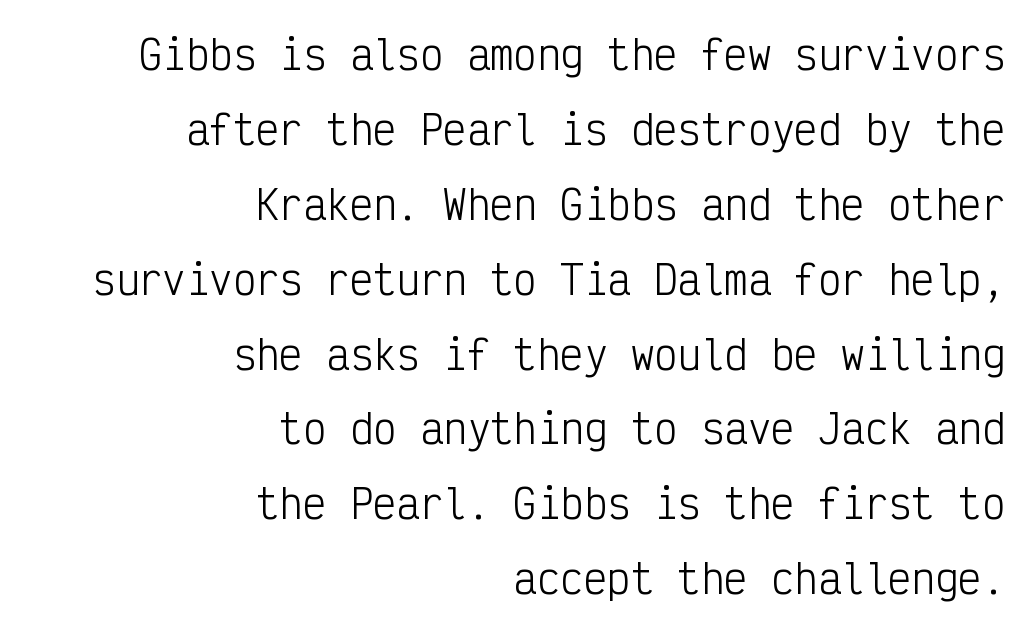
The image shows 39 px light, condensed sans-serif type, upright, monospaced; set right-aligned, loose line spacing (1.92x), normal letter spacing, not underlined; low stroke contrast and a medium x-height.
